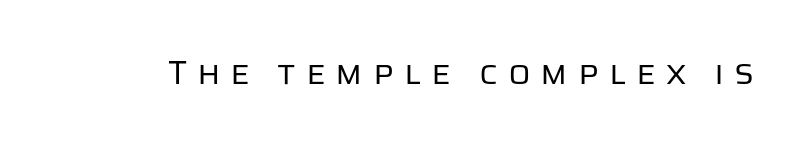
Q: Is the text bold? A: No.
Q: Is the text italic (slanted)? A: No, it is upright.
Q: Is the typeface a serif or a sans-serif typeface? A: Sans-serif.
Q: Is the text underlined? A: No.
Q: Is the spacing between letters normal or unusually wide? A: Unusually wide.
Q: Width (condensed, normal, or wide)? A: Normal.
Q: Stroke contrast? A: Low.
Q: x-height? A: Large.
Q: Monospaced? A: No.
